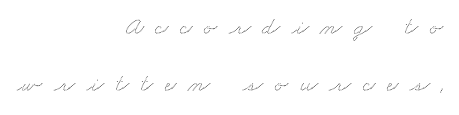
Notice the wide empty band between every row — that's loose leading. This sample uses expanded letter spacing, leaving extra air between glyphs. All the whitespace from short lines collects on the left. Only glyphs here, with clear space below each row.
